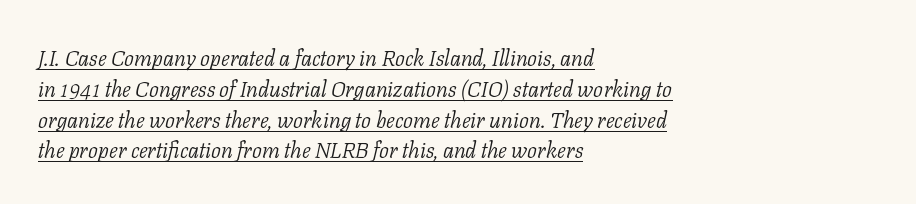
Short note: letters normally spaced. A typographer would call this underscored text. Where is the straight margin? On the left. Heft: none added — not bold. The lettering tilts uniformly, giving the passage an italic look. This sample keeps an unexceptional amount of space between lines.
